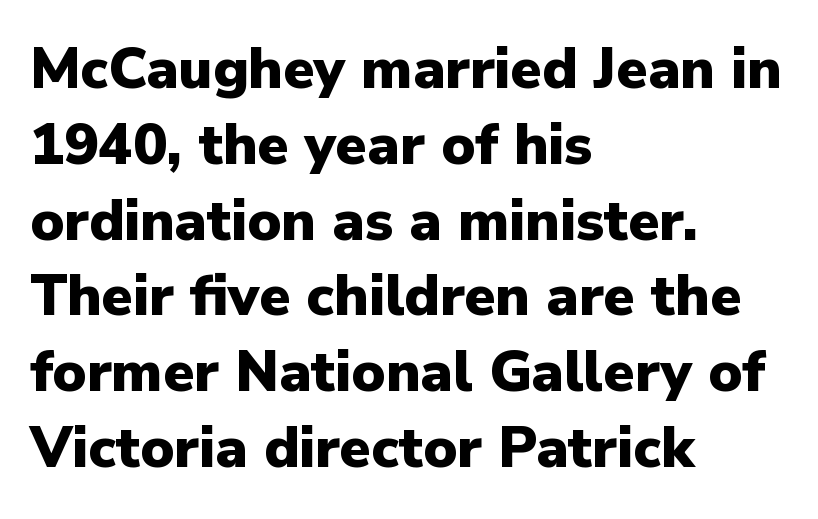
Q: Is the text bold? A: Yes.
Q: Is the text italic (slanted)? A: No, it is upright.
Q: Is the typeface a serif or a sans-serif typeface? A: Sans-serif.
Q: Is the text underlined? A: No.
Q: How is the paragraph aligned? A: Left-aligned.
Q: Is the spacing between letters normal or unusually wide? A: Normal.
Q: Is the spacing between lines tight, normal or loose? A: Normal.
Q: Width (condensed, normal, or wide)? A: Normal.
Q: Stroke contrast? A: Low.
Q: x-height? A: Medium.
Q: Monospaced? A: No.
